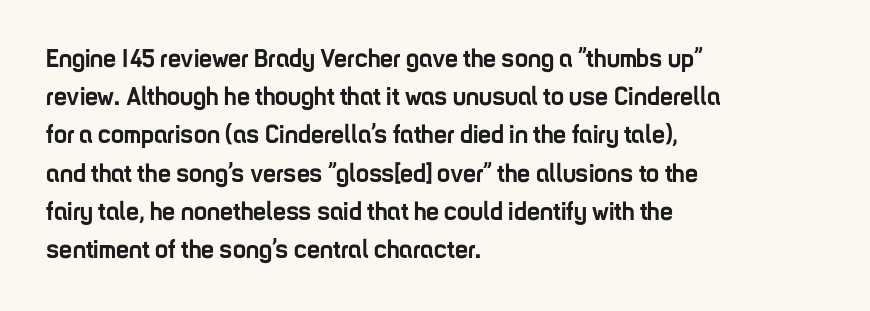
The image shows 26 px bold type, upright; set left-aligned, normal line spacing (1.47x), normal letter spacing, not underlined.
